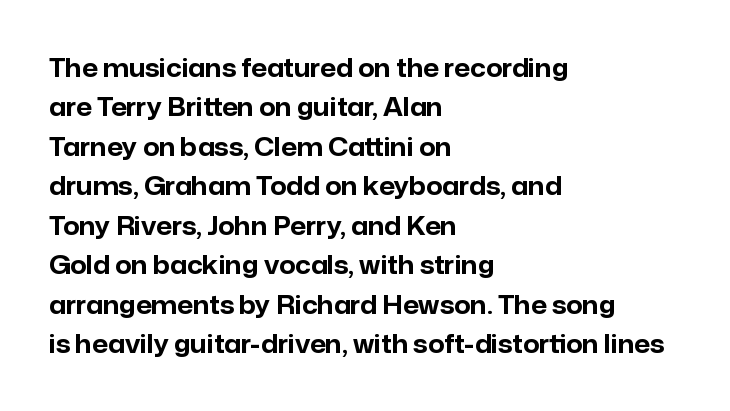
The image shows 25 px bold type, upright; set left-aligned, normal line spacing (1.58x), normal letter spacing, not underlined.
